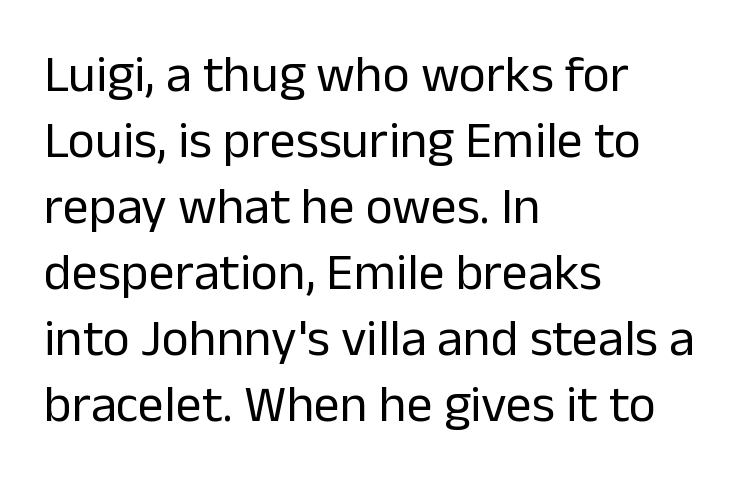
The image shows 52 px regular-weight sans-serif type, upright; set left-aligned, normal line spacing (1.27x), normal letter spacing, not underlined; low stroke contrast and a medium x-height.
